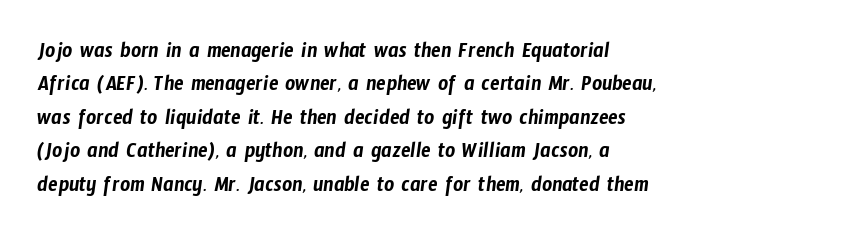
The passage shown stacks its lines at a standard gap. This sample uses plain, unmodified letter spacing. Leftover space on each line is placed entirely after the last word. Unmarked baselines from the first word to the last.
